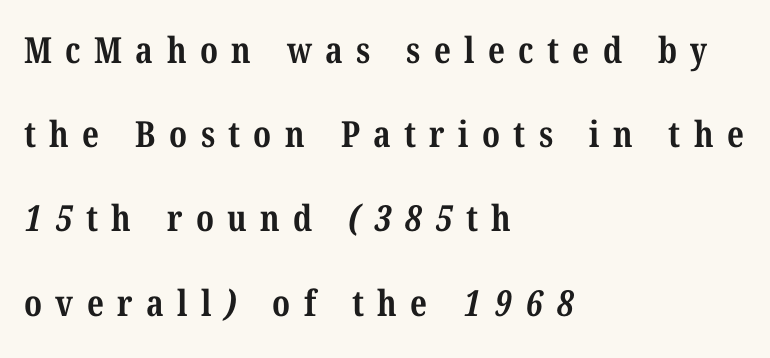
Q: Is the text bold? A: Yes.
Q: Is the typeface a serif or a sans-serif typeface? A: Serif.
Q: Is the text underlined? A: No.
Q: How is the paragraph aligned? A: Left-aligned.
Q: Is the spacing between letters normal or unusually wide? A: Unusually wide.
Q: Is the spacing between lines tight, normal or loose? A: Loose.
Q: Width (condensed, normal, or wide)? A: Condensed.
Q: Stroke contrast? A: Medium.
Q: x-height? A: Medium.
Q: Monospaced? A: No.
